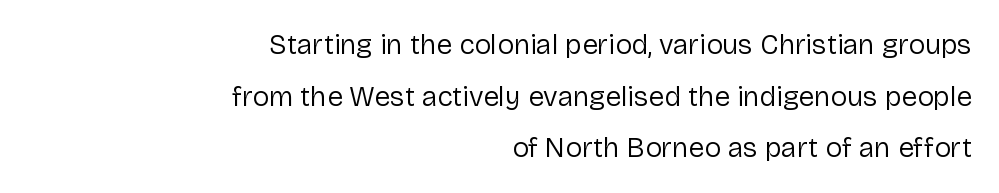
{"serif": "no", "italic": "no", "bold": "no", "weight": "regular", "width": "normal", "stroke_contrast": "low", "x_height": "medium", "monospaced": "no", "underline": "no", "align": "right", "line_spacing_ratio": 1.84, "letter_spacing": "normal", "letter_spacing_em": 0.0, "glyph_px": 28}
